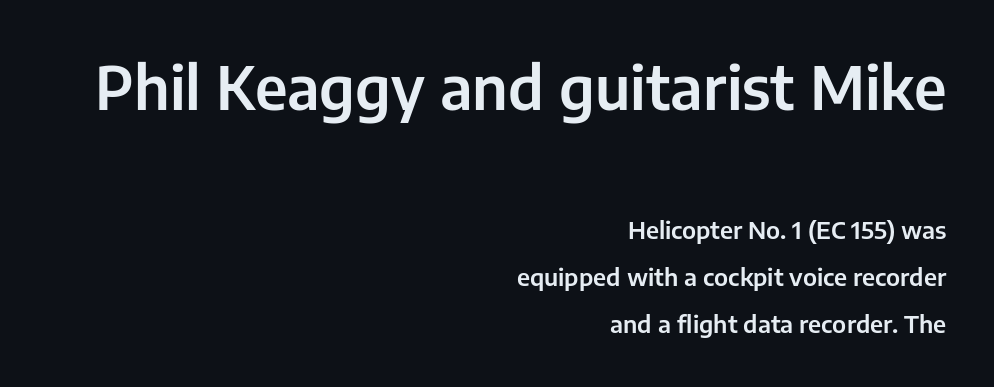
{"serif": "no", "italic": "no", "width": "normal", "stroke_contrast": "low", "x_height": "medium", "monospaced": "no", "underline": "no", "align": "right", "line_spacing": "loose", "line_spacing_ratio": 1.96, "letter_spacing": "normal", "letter_spacing_em": 0.0, "larger_block": "first", "size_ratio": 2.5, "glyph_px": 60}
